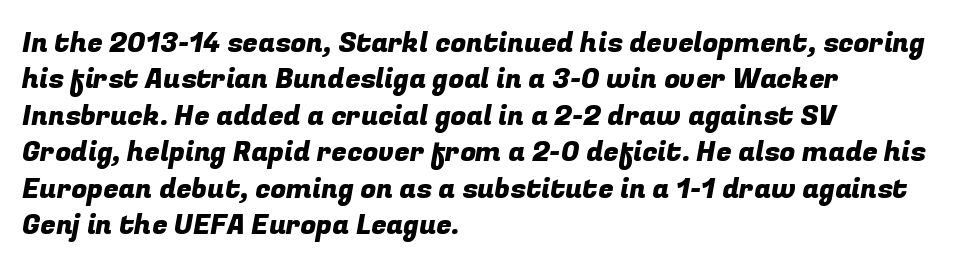
{"serif": "no", "width": "normal", "stroke_contrast": "low", "x_height": "medium", "monospaced": "no", "underline": "no", "align": "left", "line_spacing": "normal", "line_spacing_ratio": 1.3, "letter_spacing": "normal", "letter_spacing_em": 0.0, "glyph_px": 28}
